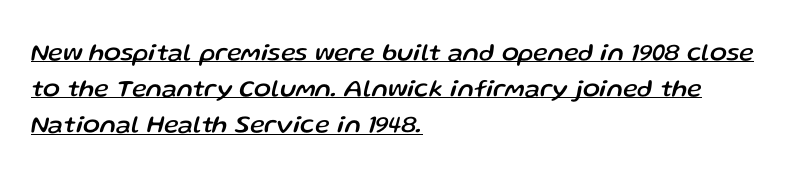
{"italic": "yes", "lean": "right", "slant_degrees": 13, "underline": "yes", "align": "left", "line_spacing": "normal", "line_spacing_ratio": 1.45, "letter_spacing": "normal", "letter_spacing_em": 0.0, "glyph_px": 25}
